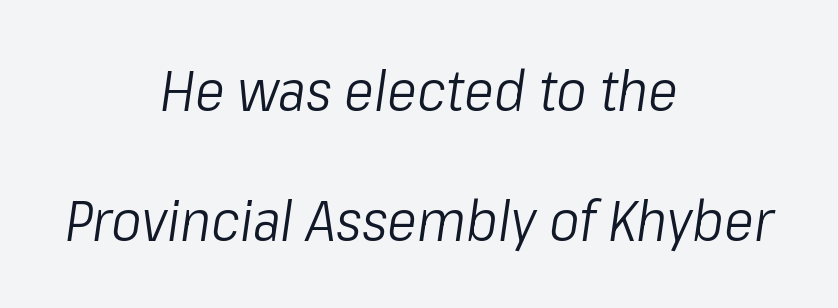
Q: Is the text bold? A: No.
Q: Is the text italic (slanted)? A: Yes, it leans right by about 8 degrees.
Q: Is the text underlined? A: No.
Q: How is the paragraph aligned? A: Centered.
Q: Is the spacing between letters normal or unusually wide? A: Normal.
Q: Is the spacing between lines tight, normal or loose? A: Loose.
Q: Width (condensed, normal, or wide)? A: Condensed.
Q: Stroke contrast? A: Low.
Q: x-height? A: Medium.
Q: Monospaced? A: No.
